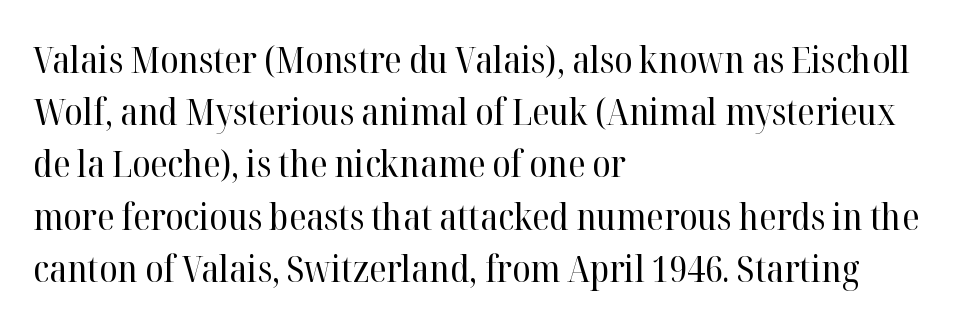
This rendering employs a face with finishing strokes, i.e., a serif. Spacing verdict: proportional, widths tailored to each character. The typography opts for an upright posture over an oblique one. Bold? No — there's no thickening of the strokes. The specimen omits any rule beneath the text block's lines. Casual observation: everything's shoved over to the left.
